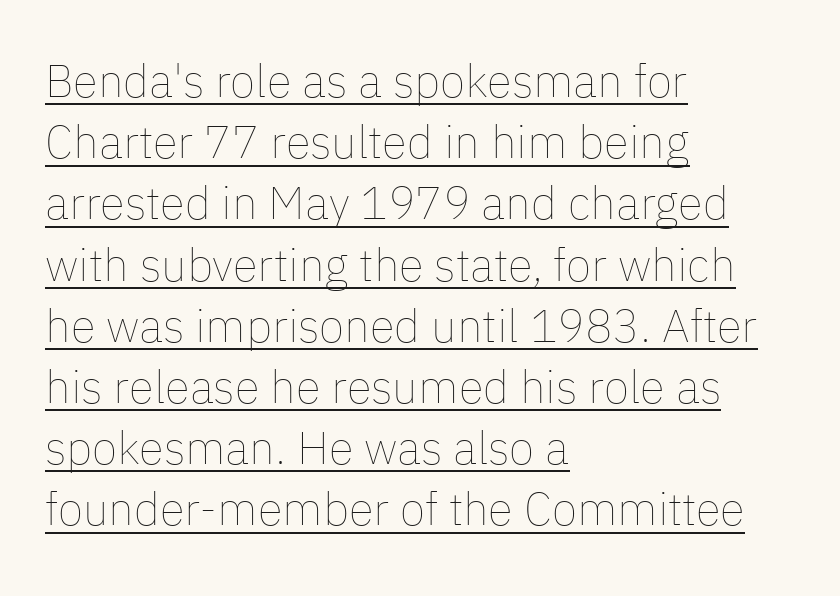
Q: Is the text bold? A: No.
Q: Is the text italic (slanted)? A: No, it is upright.
Q: Is the text underlined? A: Yes.
Q: How is the paragraph aligned? A: Left-aligned.
Q: Is the spacing between letters normal or unusually wide? A: Normal.
Q: Is the spacing between lines tight, normal or loose? A: Normal.
Q: Width (condensed, normal, or wide)? A: Normal.
Q: Stroke contrast? A: Low.
Q: x-height? A: Medium.
Q: Monospaced? A: No.
